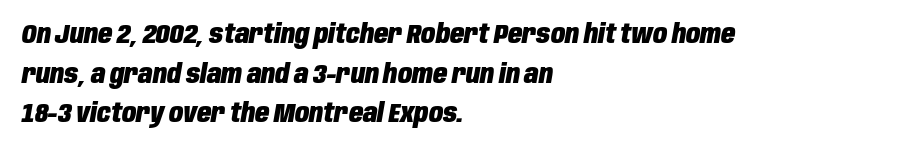
Q: Is the text bold? A: Yes.
Q: Is the text italic (slanted)? A: Yes, it leans right by about 10 degrees.
Q: Is the text underlined? A: No.
Q: How is the paragraph aligned? A: Left-aligned.
Q: Is the spacing between letters normal or unusually wide? A: Normal.
Q: Is the spacing between lines tight, normal or loose? A: Normal.
